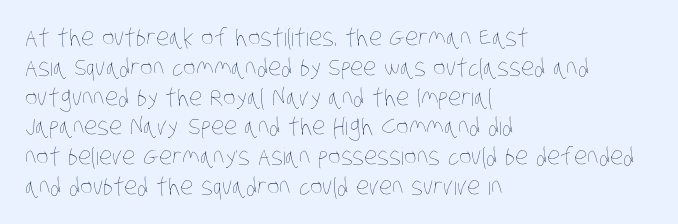
The image shows 24 px text type; set left-aligned, line spacing 1.24x, normal letter spacing, not underlined.
